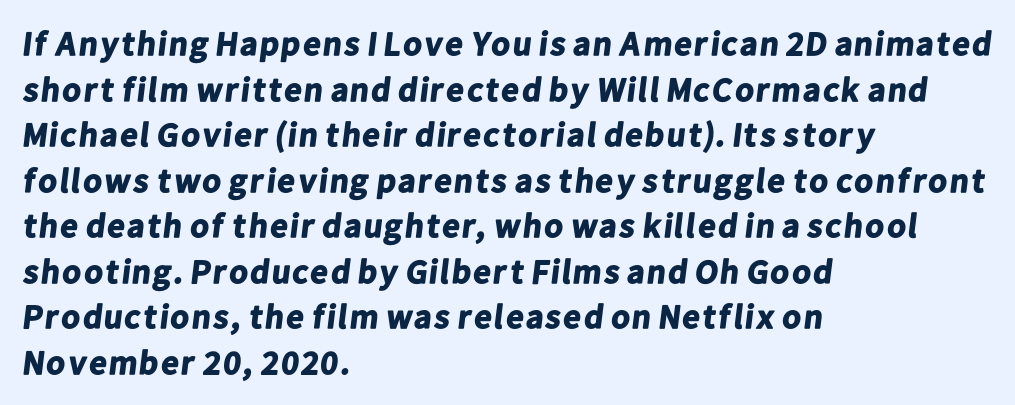
In CSS terms this would be text-align: left. A full-strength bold gives these letters their thick strokes. Varying glyph widths throughout — classic text-font behaviour. Glyph-to-glyph distance matches everyday printed text.
